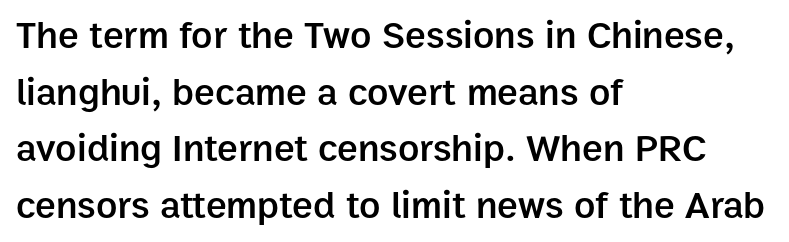
{"serif": "no", "italic": "no", "bold": "semi", "weight": "semibold", "width": "normal", "stroke_contrast": "low", "x_height": "medium", "monospaced": "no", "underline": "no", "align": "left", "line_spacing": "normal", "line_spacing_ratio": 1.45, "letter_spacing": "normal", "letter_spacing_em": 0.0, "glyph_px": 39}
